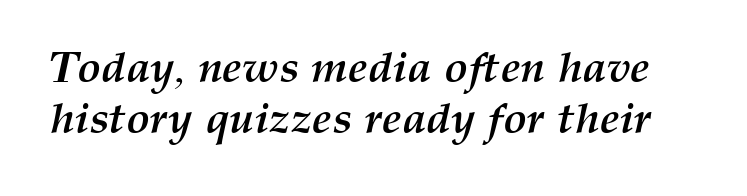
Q: Is the text bold? A: Yes.
Q: Is the text italic (slanted)? A: Yes, it leans right by about 12 degrees.
Q: Is the text underlined? A: No.
Q: Is the spacing between letters normal or unusually wide? A: Normal.
Q: Width (condensed, normal, or wide)? A: Normal.
Q: Stroke contrast? A: Medium.
Q: x-height? A: Medium.
Q: Monospaced? A: No.
